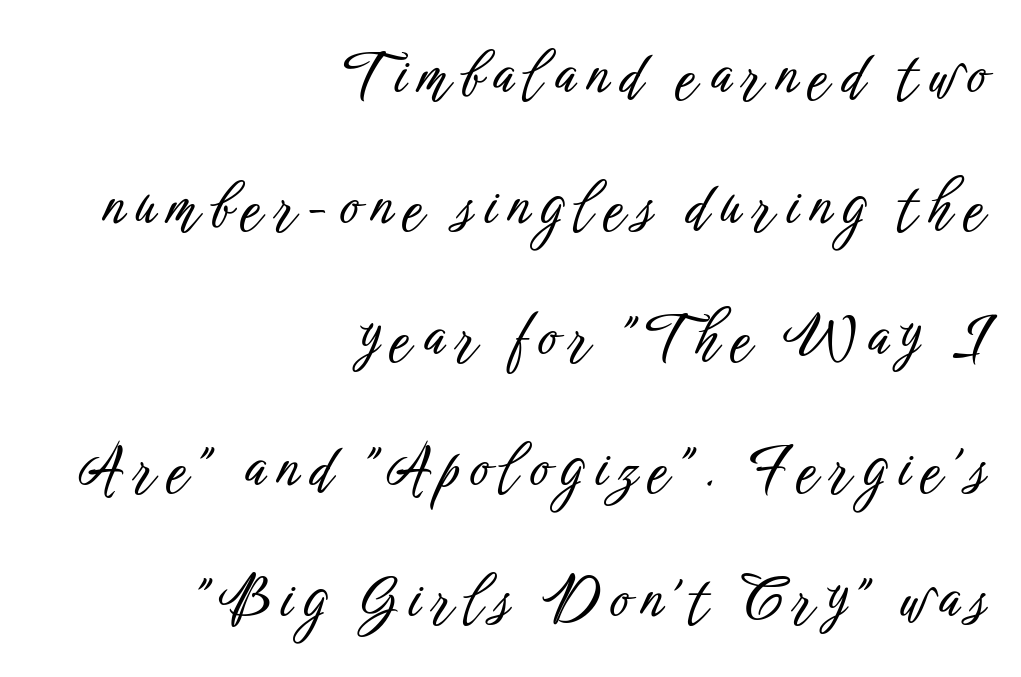
Q: Is the text italic (slanted)? A: Yes.
Q: Is the typeface a serif or a sans-serif typeface? A: Sans-serif.
Q: Is the text underlined? A: No.
Q: How is the paragraph aligned? A: Right-aligned.
Q: Is the spacing between letters normal or unusually wide? A: Unusually wide.
Q: Is the spacing between lines tight, normal or loose? A: Loose.
Q: Width (condensed, normal, or wide)? A: Condensed.
Q: Stroke contrast? A: Low.
Q: x-height? A: Medium.
Q: Monospaced? A: No.
